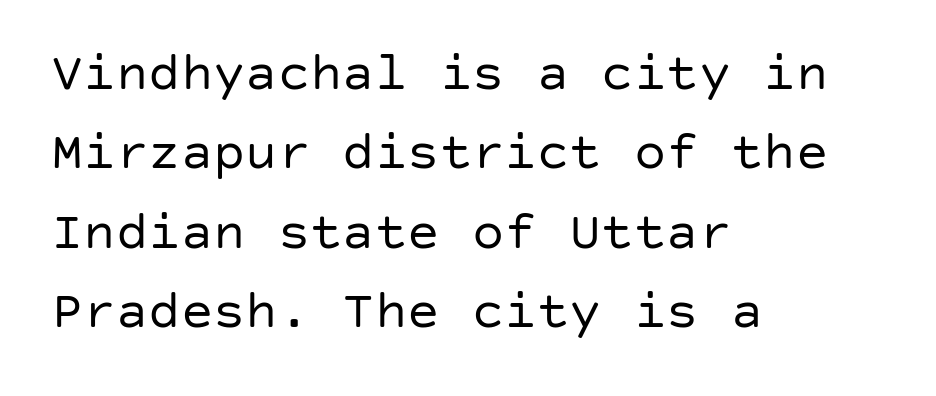
{"serif": "no", "italic": "no", "bold": "no", "weight": "regular", "width": "normal", "stroke_contrast": "low", "x_height": "large", "underline": "no", "align": "left", "line_spacing": "normal", "line_spacing_ratio": 1.47, "letter_spacing": "normal", "letter_spacing_em": 0.0, "glyph_px": 54}
